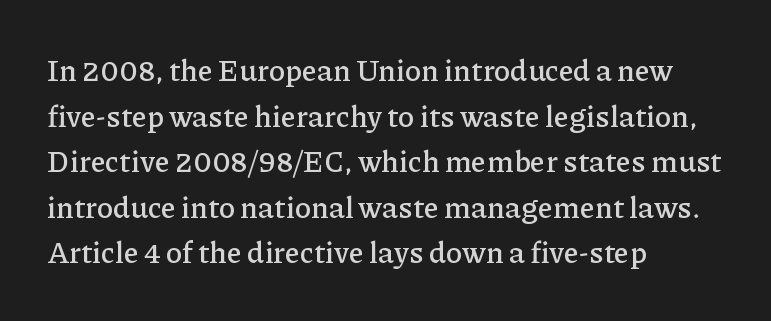
Q: Is the text italic (slanted)? A: No, it is upright.
Q: Is the typeface a serif or a sans-serif typeface? A: Serif.
Q: Is the text underlined? A: No.
Q: How is the paragraph aligned? A: Left-aligned.
Q: Is the spacing between letters normal or unusually wide? A: Normal.
Q: Is the spacing between lines tight, normal or loose? A: Normal.
Q: Width (condensed, normal, or wide)? A: Normal.
Q: Stroke contrast? A: Low.
Q: x-height? A: Medium.
Q: Monospaced? A: No.
